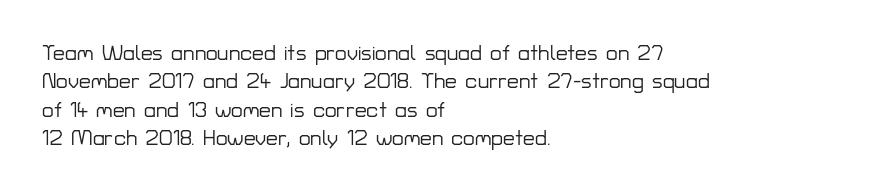
Posture: upright roman. The foot of each line stays bare and open. The passage shown stacks its lines at a standard gap. Alignment: flush left. The horizontal fit of the characters is conventional and even.
